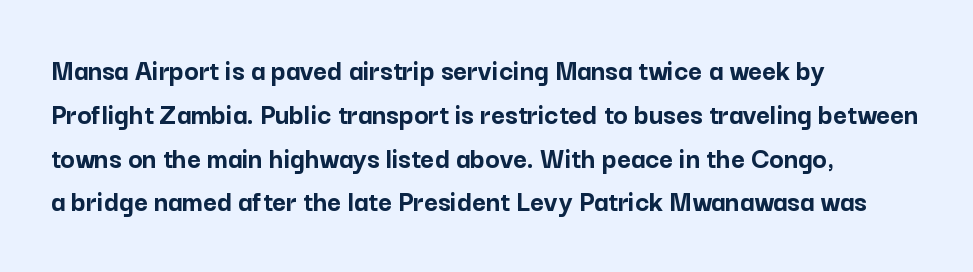
The image shows 30 px semibold sans-serif type, upright; set left-aligned, normal line spacing (1.46x), normal letter spacing, not underlined; low stroke contrast and a medium x-height.
